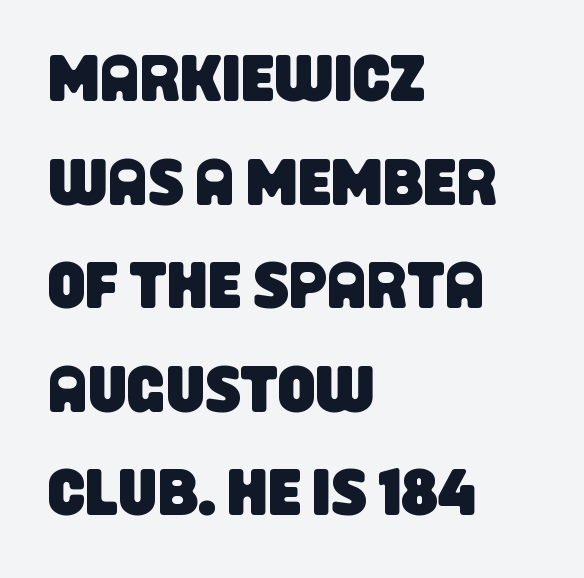
The image shows 66 px condensed sans-serif type; set left-aligned, normal line spacing (1.57x), normal letter spacing, not underlined; low stroke contrast and a large x-height.
